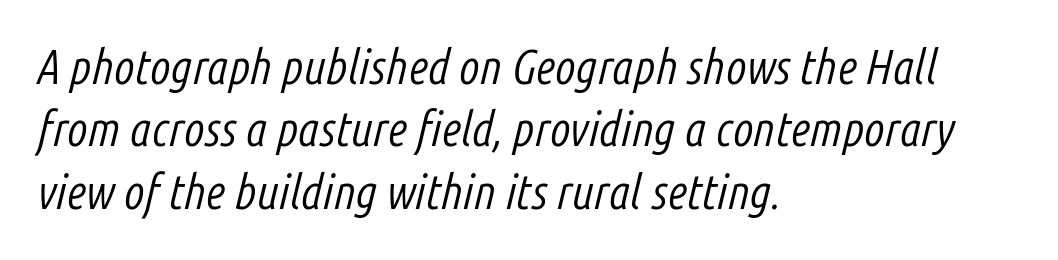
Letter spacing: default. It's the slanting kind of type. The space directly below the letters is spotless. Does the leading feel generous? No, just average.
